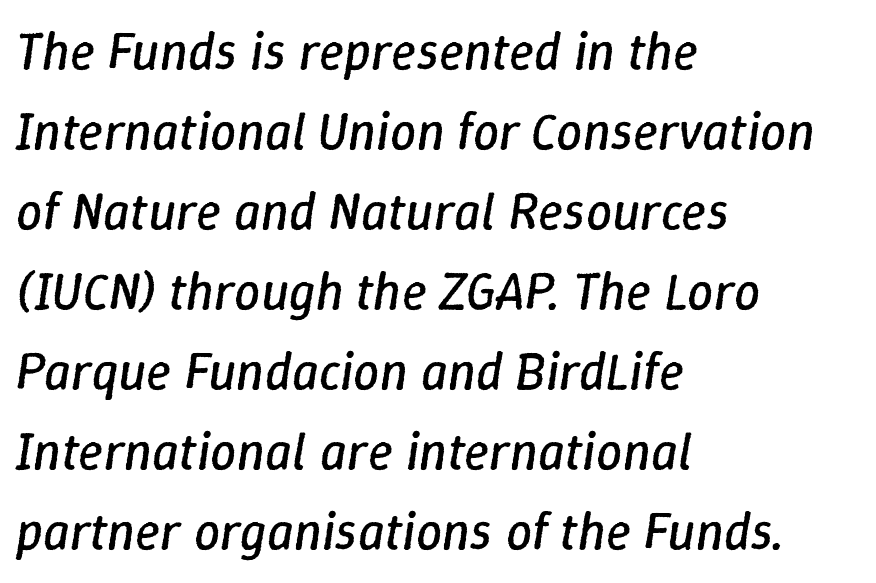
Q: Is the text bold? A: No.
Q: Is the text italic (slanted)? A: Yes, it leans right by about 9 degrees.
Q: Is the text underlined? A: No.
Q: How is the paragraph aligned? A: Left-aligned.
Q: Is the spacing between letters normal or unusually wide? A: Normal.
Q: Is the spacing between lines tight, normal or loose? A: Normal.
Q: Width (condensed, normal, or wide)? A: Normal.
Q: Stroke contrast? A: Low.
Q: x-height? A: Medium.
Q: Monospaced? A: No.
